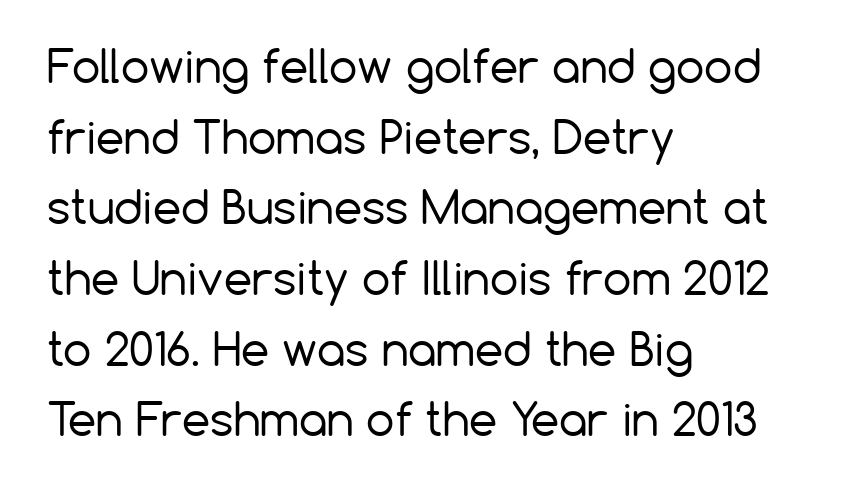
Q: Is the text bold? A: No.
Q: Is the text italic (slanted)? A: No, it is upright.
Q: Is the typeface a serif or a sans-serif typeface? A: Sans-serif.
Q: Is the text underlined? A: No.
Q: How is the paragraph aligned? A: Left-aligned.
Q: Is the spacing between letters normal or unusually wide? A: Normal.
Q: Is the spacing between lines tight, normal or loose? A: Normal.
Q: Width (condensed, normal, or wide)? A: Normal.
Q: Stroke contrast? A: Low.
Q: x-height? A: Medium.
Q: Monospaced? A: No.
